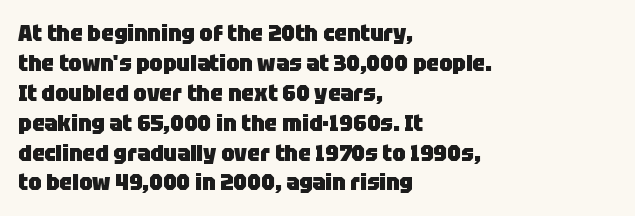
The image shows 23 px bold type, upright; set left-aligned, normal line spacing (1.3x), normal letter spacing, not underlined.
